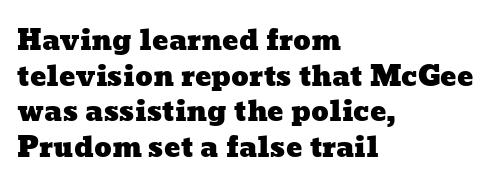
Q: Is the text underlined? A: No.
Q: How is the paragraph aligned? A: Left-aligned.
Q: Is the spacing between letters normal or unusually wide? A: Normal.
Q: Is the spacing between lines tight, normal or loose? A: Normal.
